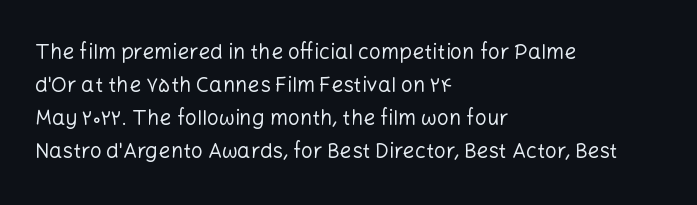
The image shows 21 px text type, upright; set left-aligned, normal line spacing (1.57x), normal letter spacing, not underlined.
